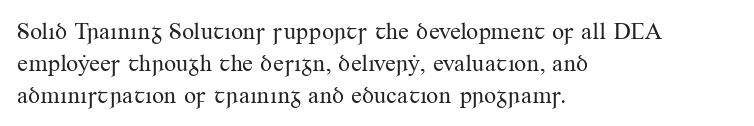
The image shows 24 px text type, upright; set left-aligned, normal line spacing (1.33x), normal letter spacing, not underlined.
